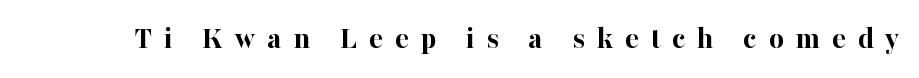
{"serif": "yes", "italic": "no", "bold": "yes", "weight": "bold", "width": "normal", "stroke_contrast": "high", "x_height": "medium", "monospaced": "no", "underline": "no", "letter_spacing": "wide", "letter_spacing_em": 0.37, "glyph_px": 32}
